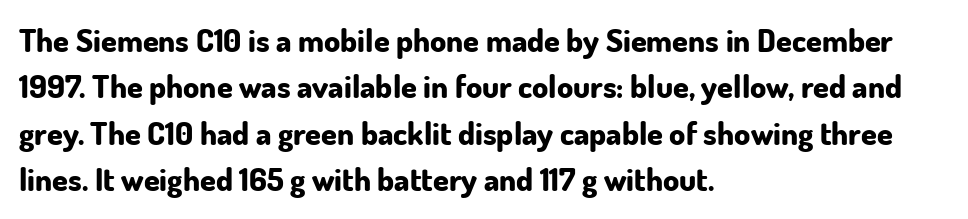
{"serif": "no", "italic": "no", "bold": "yes", "weight": "bold", "width": "normal", "stroke_contrast": "low", "x_height": "small", "monospaced": "no", "underline": "no", "align": "left", "line_spacing": "normal", "line_spacing_ratio": 1.45, "letter_spacing": "normal", "letter_spacing_em": 0.0, "glyph_px": 32}
